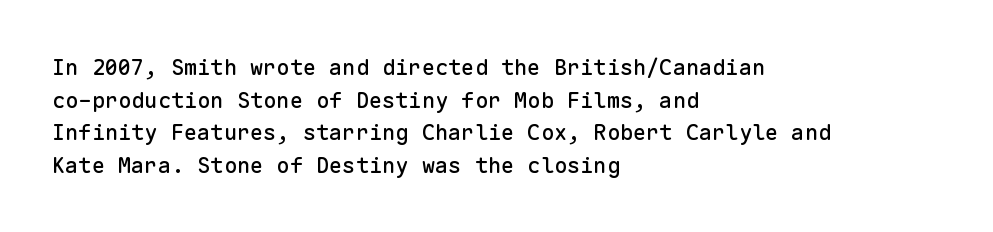
Q: Is the text italic (slanted)? A: No, it is upright.
Q: Is the text underlined? A: No.
Q: How is the paragraph aligned? A: Left-aligned.
Q: Is the spacing between letters normal or unusually wide? A: Normal.
Q: Is the spacing between lines tight, normal or loose? A: Normal.
